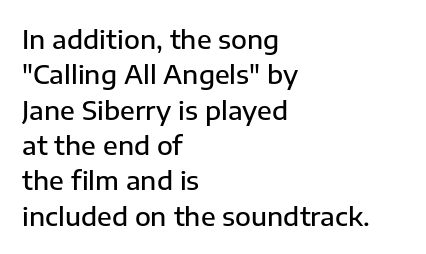
The image shows 26 px text type, upright; set left-aligned, normal line spacing (1.36x), normal letter spacing, not underlined.
